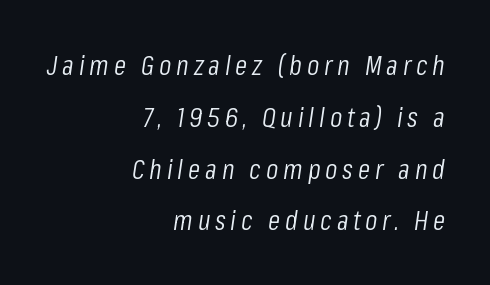
The image shows 28 px light, condensed type, italic (leaning right); set right-aligned, line spacing 1.85x, not underlined; low stroke contrast and a medium x-height.
